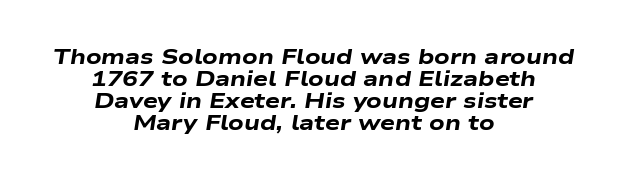
The image shows 21 px bold type, italic (leaning right); set centered, tight line spacing (1.04x), normal letter spacing, not underlined.
